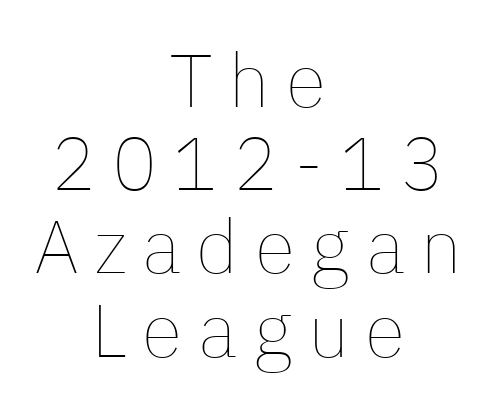
{"italic": "no", "bold": "no", "weight": "thin", "width": "normal", "stroke_contrast": "low", "x_height": "medium", "monospaced": "no", "underline": "no", "align": "center", "line_spacing": "tight", "line_spacing_ratio": 1.11, "letter_spacing": "wide", "letter_spacing_em": 0.21, "glyph_px": 75}
